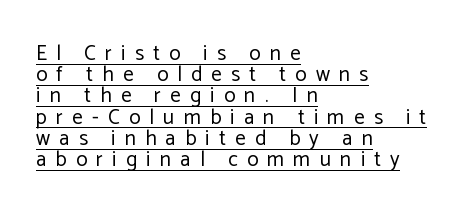
The image shows 21 px text type, upright; set left-aligned, tight line spacing (1.01x), unusually wide letter spacing (+0.44 em), underlined.
